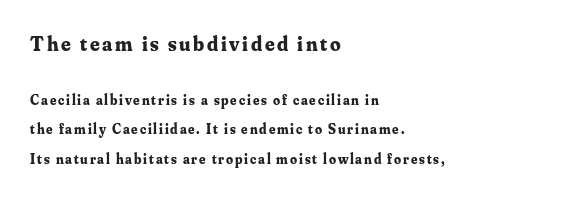
Q: Is the text bold? A: Yes.
Q: Is the text italic (slanted)? A: No, it is upright.
Q: Is the text underlined? A: No.
Q: How is the paragraph aligned? A: Left-aligned.
Q: Is the spacing between lines tight, normal or loose? A: Loose.
Q: Which block of text is set in a larger size, the first (top) or the second (bottom)? A: The first (top) one.
